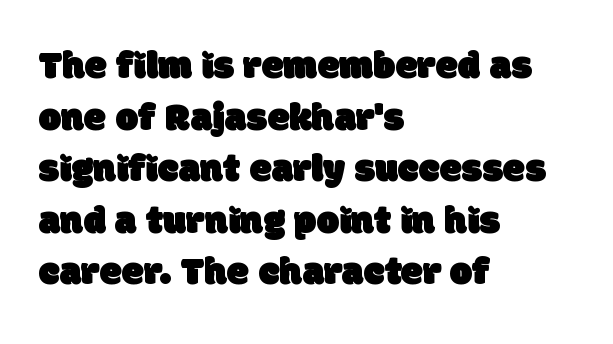
A typesetter would label this face a sans. Descender tails drop into unmarked territory. What stands out about the letter spacing? Nothing — it is the standard amount. Line beginnings align vertically; line endings do not. The leading is moderate, giving the passage an even texture.
